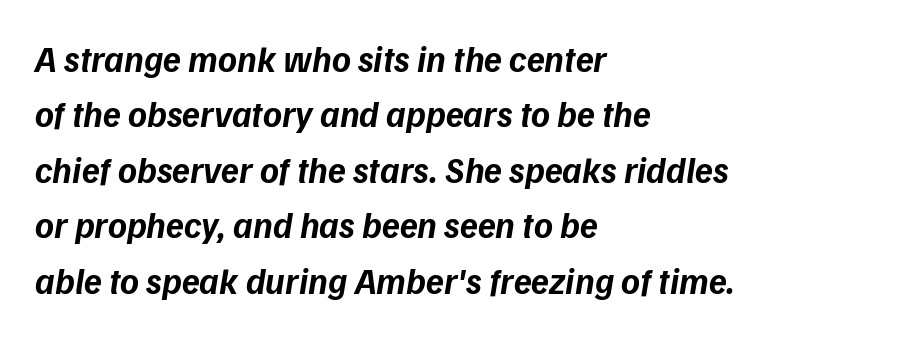
The image shows 36 px bold sans-serif type; set left-aligned, normal line spacing (1.54x), normal letter spacing, not underlined; low stroke contrast and a medium x-height.
